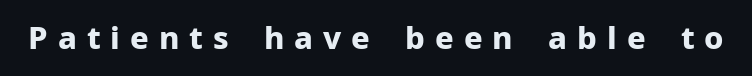
{"serif": "no", "italic": "no", "bold": "yes", "weight": "bold", "width": "normal", "stroke_contrast": "low", "x_height": "medium", "monospaced": "no", "underline": "no", "letter_spacing": "wide", "letter_spacing_em": 0.32, "glyph_px": 31}
